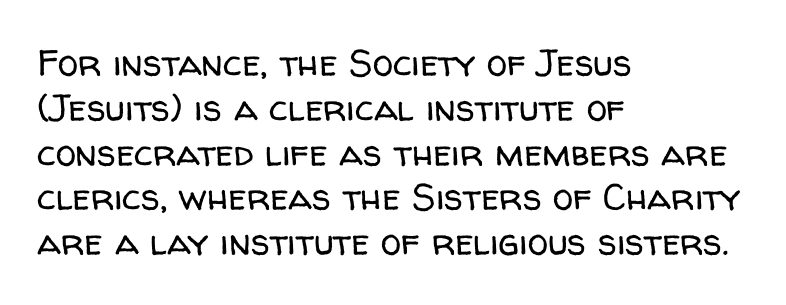
The image shows 37 px regular-weight sans-serif type, upright; set left-aligned, line spacing 1.21x, normal letter spacing, not underlined; low stroke contrast and a medium x-height.
